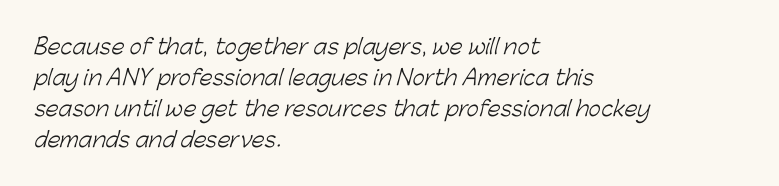
The face used here is rendered with its standard letterfit. The typesetter chose a ragged-right arrangement here. Quick note: interline space is typical. Letters rest on an invisible, unmarked baseline. The face looks like a standard text weight, possibly lighter.
